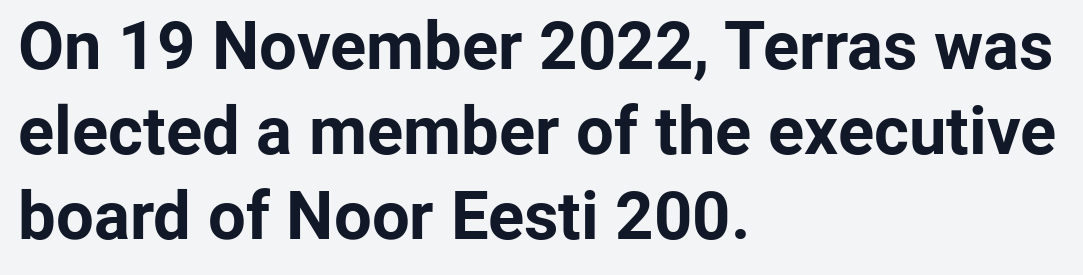
Q: Is the text bold? A: Yes.
Q: Is the text italic (slanted)? A: No, it is upright.
Q: Is the typeface a serif or a sans-serif typeface? A: Sans-serif.
Q: Is the text underlined? A: No.
Q: How is the paragraph aligned? A: Left-aligned.
Q: Is the spacing between letters normal or unusually wide? A: Normal.
Q: Is the spacing between lines tight, normal or loose? A: Normal.
Q: Width (condensed, normal, or wide)? A: Normal.
Q: Stroke contrast? A: Low.
Q: x-height? A: Medium.
Q: Monospaced? A: No.
